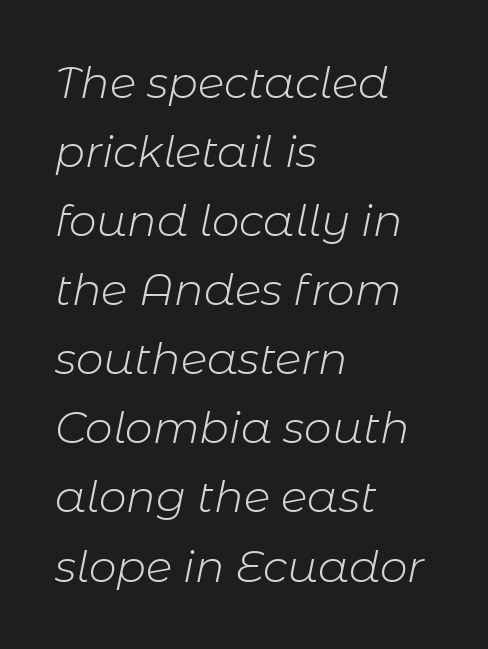
Think of a printed novel: that variable character pitch is what you see here. Looking at the ascenders, they clearly lean. All the whitespace from short lines collects on the right. The block of text has a typical density, with ordinary space between rows.
